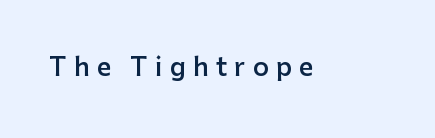
The image shows 25 px text type, upright; set unusually wide letter spacing (+0.29 em), not underlined.
